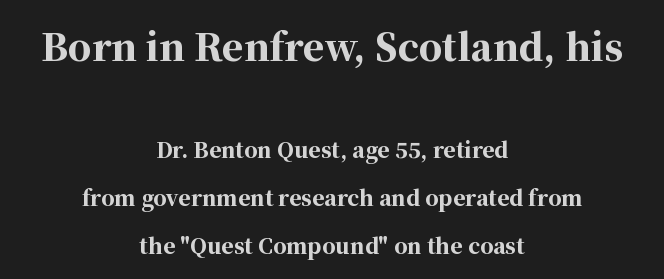
Q: Is the text bold? A: Yes.
Q: Is the text italic (slanted)? A: No, it is upright.
Q: Is the typeface a serif or a sans-serif typeface? A: Serif.
Q: Is the text underlined? A: No.
Q: How is the paragraph aligned? A: Centered.
Q: Is the spacing between letters normal or unusually wide? A: Normal.
Q: Is the spacing between lines tight, normal or loose? A: Loose.
Q: Which block of text is set in a larger size, the first (top) or the second (bottom)? A: The first (top) one.
Q: Width (condensed, normal, or wide)? A: Normal.
Q: Stroke contrast? A: High.
Q: x-height? A: Medium.
Q: Monospaced? A: No.
